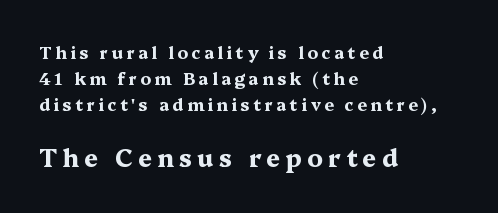
{"italic": "no", "bold": "yes", "underline": "no", "align": "left", "line_spacing": "normal", "line_spacing_ratio": 1.54, "letter_spacing": "wide", "letter_spacing_em": 0.2, "larger_block": "second", "size_ratio": 1.47, "glyph_px": 25}
